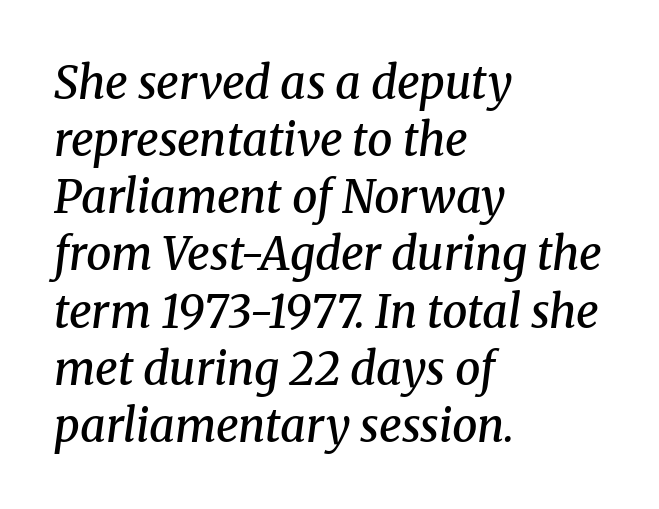
Has an underline been added? It has not. The letters sit at their default tracking, neither squeezed nor spread. Varying glyph widths throughout — classic text-font behaviour. Compared with typical paragraphs, the rows here are spaced about the same. Every row of glyphs begins at an identical x-position on the left.
